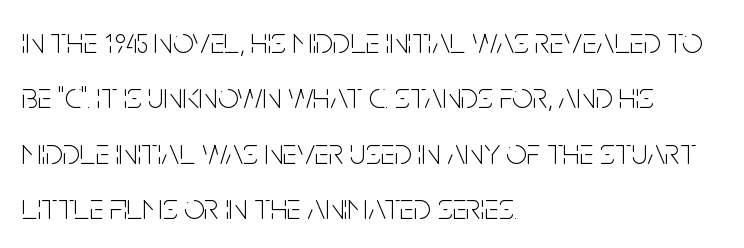
Stem width sits at or under what a default text font uses. Regarding leading, the lines here are spaced in the standard way. Has an underline been added? It has not. These lines keep a tight, regular rhythm from letter to letter. Italic? Not at all — the glyphs are vertical. The font family rendered here belongs to the sans-serif group.
